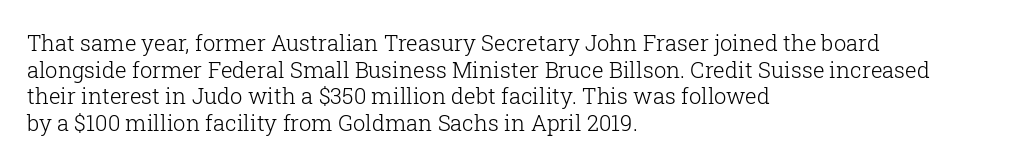
The face used here is rendered with its standard letterfit. The rag falls on the right side of this text block. The typeface has the unassuming heft of standard copy or less. Italic: no, the glyphs are upright roman.
